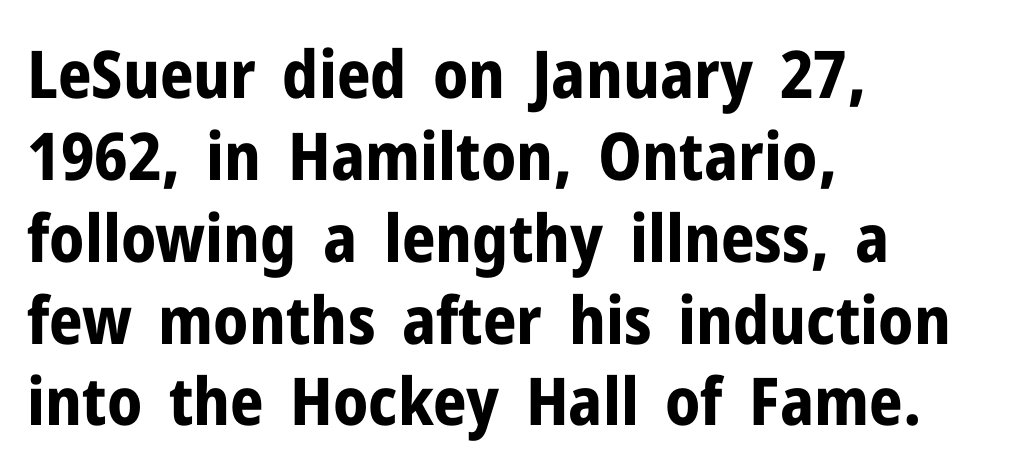
Q: Is the text bold? A: Yes.
Q: Is the text italic (slanted)? A: No, it is upright.
Q: Is the typeface a serif or a sans-serif typeface? A: Sans-serif.
Q: Is the text underlined? A: No.
Q: How is the paragraph aligned? A: Left-aligned.
Q: Is the spacing between letters normal or unusually wide? A: Normal.
Q: Width (condensed, normal, or wide)? A: Normal.
Q: Stroke contrast? A: Low.
Q: x-height? A: Medium.
Q: Monospaced? A: No.
